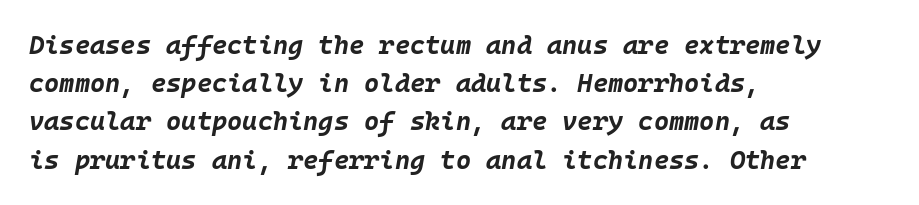
{"italic": "yes", "lean": "right", "slant_degrees": 10, "bold": "yes", "underline": "no", "align": "left", "line_spacing": "normal", "line_spacing_ratio": 1.47, "letter_spacing": "normal", "letter_spacing_em": 0.0, "glyph_px": 26}
